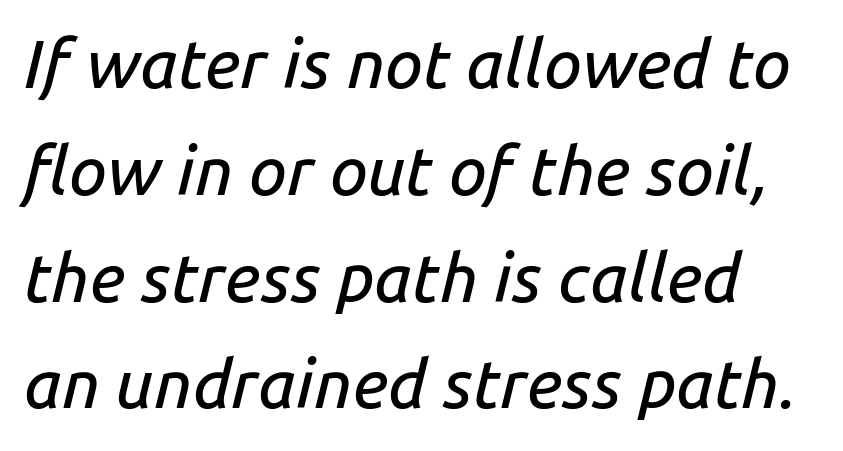
Short note: letters normally spaced. Is this a fixed-width face? No — the glyphs have proportional, varying widths. Rendered with sloped, italic letterforms. Line spacing here is normal. Each row of text sits above clean, open space.
